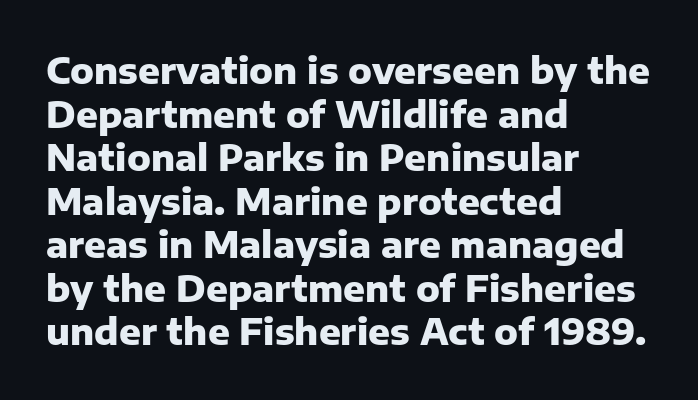
The image shows 36 px heavy sans-serif type, upright; set left-aligned, line spacing 1.21x, normal letter spacing, not underlined; low stroke contrast and a medium x-height.
